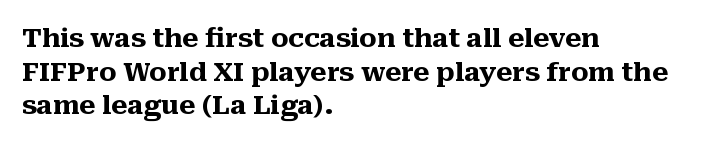
The image shows 26 px bold type, upright; set left-aligned, normal line spacing (1.29x), normal letter spacing, not underlined.
